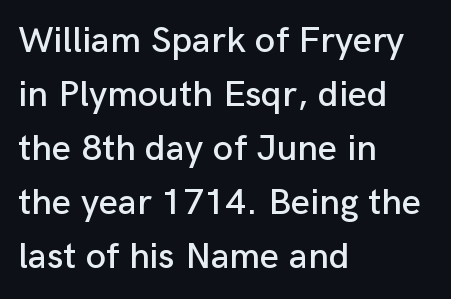
The image shows 37 px sans-serif type, upright; set left-aligned, normal line spacing (1.46x), normal letter spacing, not underlined; low stroke contrast and a medium x-height.
